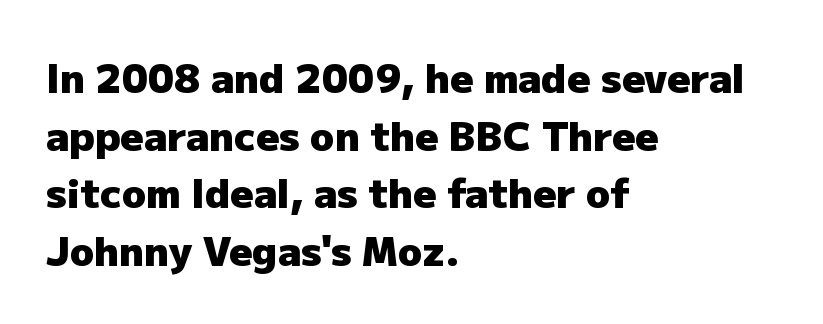
The image shows 40 px heavy sans-serif type, upright; set left-aligned, normal line spacing (1.44x), normal letter spacing, not underlined; low stroke contrast and a medium x-height.
